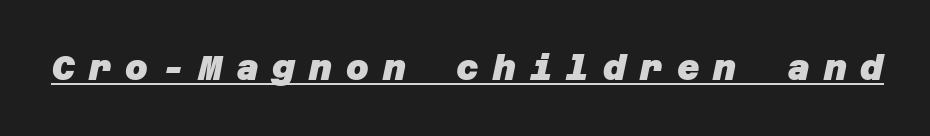
Q: Is the text bold? A: Yes.
Q: Is the typeface a serif or a sans-serif typeface? A: Sans-serif.
Q: Is the text underlined? A: Yes.
Q: Is the spacing between letters normal or unusually wide? A: Unusually wide.
Q: Width (condensed, normal, or wide)? A: Normal.
Q: Stroke contrast? A: Low.
Q: x-height? A: Large.
